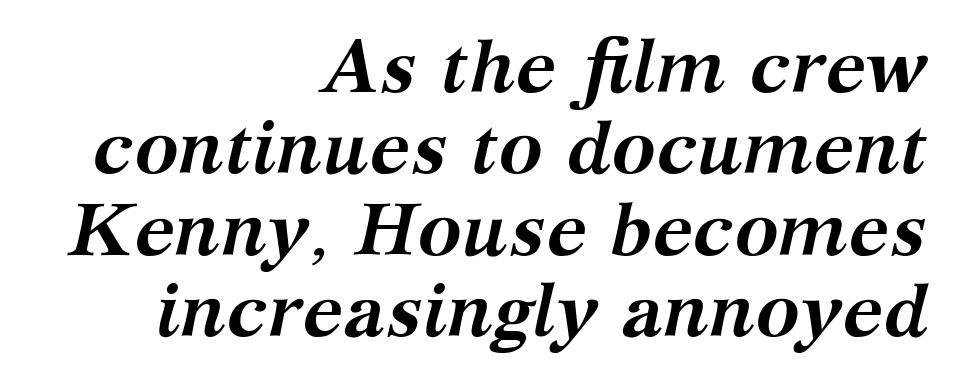
Check where the strokes stop: tiny serifs finish them off. Which margin do the lines hug? The right one — the left edge is uneven. Default kerning and tracking; the words read as compact shapes. Closely set lines give the paragraph a compact silhouette. Typesetter's note: full bold, strokes at maximum text heaviness. The zone under the glyphs is completely vacant.
